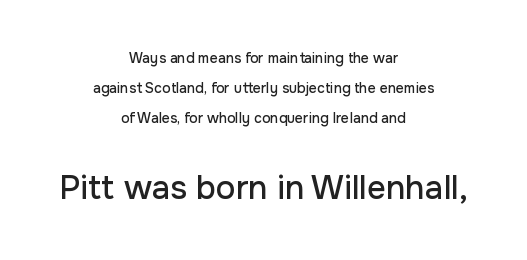
The image shows 33 px sans-serif type, upright; set centered, loose line spacing (2.16x), normal letter spacing, not underlined; the second (bottom) block is 2.36x larger; low stroke contrast and a medium x-height.
